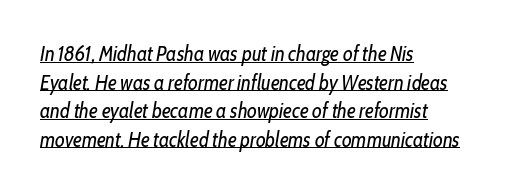
{"italic": "yes", "lean": "right", "slant_degrees": 10, "bold": "no", "underline": "yes", "align": "left", "line_spacing": "normal", "line_spacing_ratio": 1.36, "letter_spacing": "normal", "letter_spacing_em": 0.0, "glyph_px": 21}
